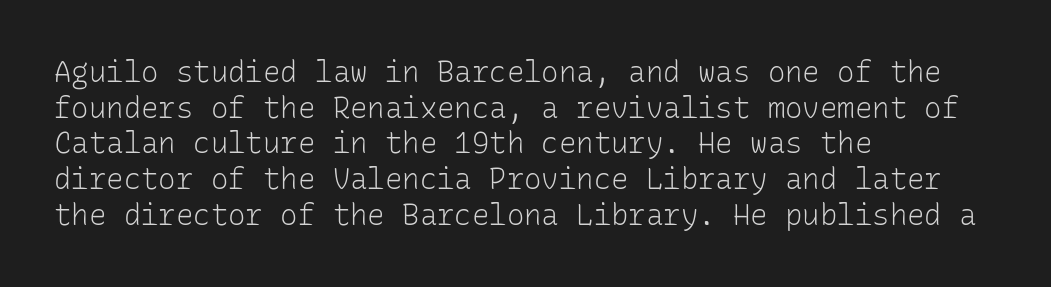
The image shows 29 px light sans-serif type, upright, monospaced; set left-aligned, line spacing 1.23x, normal letter spacing, not underlined; low stroke contrast and a medium x-height.
